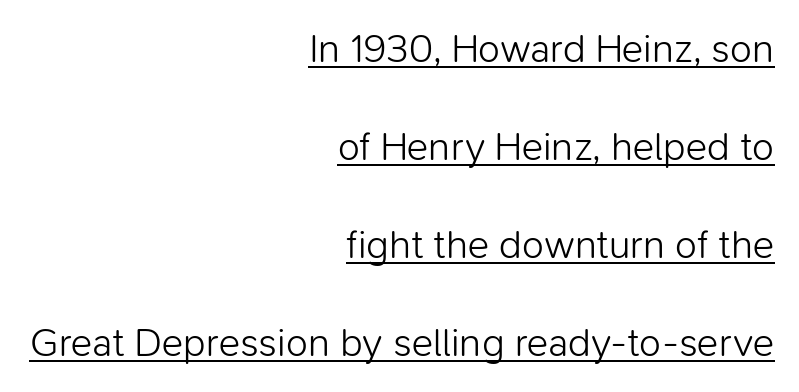
Q: Is the text bold? A: No.
Q: Is the text italic (slanted)? A: No, it is upright.
Q: Is the typeface a serif or a sans-serif typeface? A: Sans-serif.
Q: Is the text underlined? A: Yes.
Q: How is the paragraph aligned? A: Right-aligned.
Q: Is the spacing between letters normal or unusually wide? A: Normal.
Q: Is the spacing between lines tight, normal or loose? A: Loose.
Q: Width (condensed, normal, or wide)? A: Normal.
Q: Stroke contrast? A: Low.
Q: x-height? A: Medium.
Q: Monospaced? A: No.
